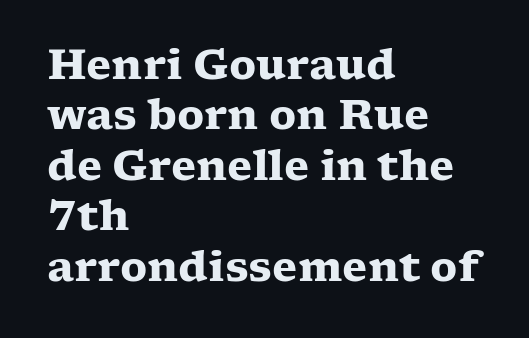
Q: Is the text bold? A: Yes.
Q: Is the text italic (slanted)? A: No, it is upright.
Q: Is the typeface a serif or a sans-serif typeface? A: Serif.
Q: Is the text underlined? A: No.
Q: How is the paragraph aligned? A: Left-aligned.
Q: Is the spacing between letters normal or unusually wide? A: Normal.
Q: Width (condensed, normal, or wide)? A: Wide.
Q: Stroke contrast? A: Low.
Q: x-height? A: Medium.
Q: Monospaced? A: No.
